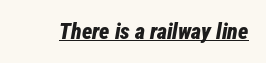
{"italic": "yes", "lean": "right", "slant_degrees": 12, "bold": "yes", "underline": "yes", "letter_spacing": "normal", "letter_spacing_em": 0.0, "glyph_px": 22}
